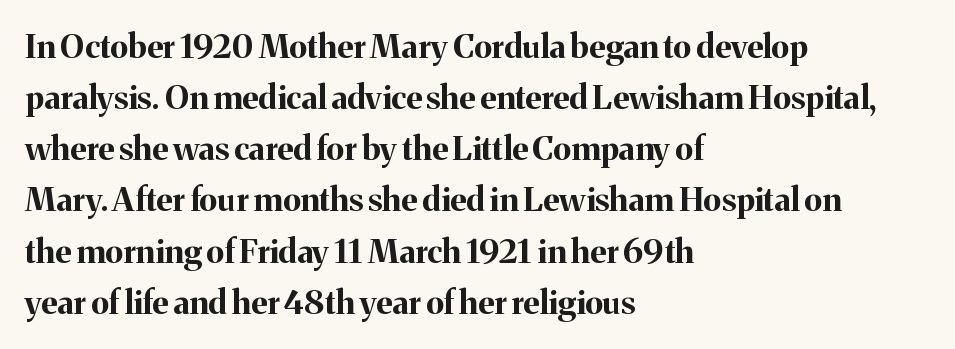
On the weight axis this lands at bold, roughly 700. A student would call this left alignment; a typographer would say flush left, rag right. The space between consecutive lines is moderate. Clear beneath every line of the passage.
